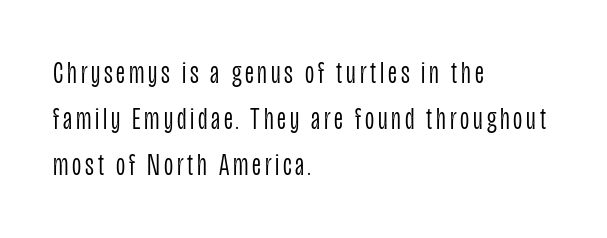
Q: Is the text bold? A: No.
Q: Is the text italic (slanted)? A: No, it is upright.
Q: Is the typeface a serif or a sans-serif typeface? A: Sans-serif.
Q: Is the text underlined? A: No.
Q: How is the paragraph aligned? A: Left-aligned.
Q: Is the spacing between lines tight, normal or loose? A: Normal.
Q: Width (condensed, normal, or wide)? A: Condensed.
Q: Stroke contrast? A: Low.
Q: x-height? A: Large.
Q: Monospaced? A: No.
